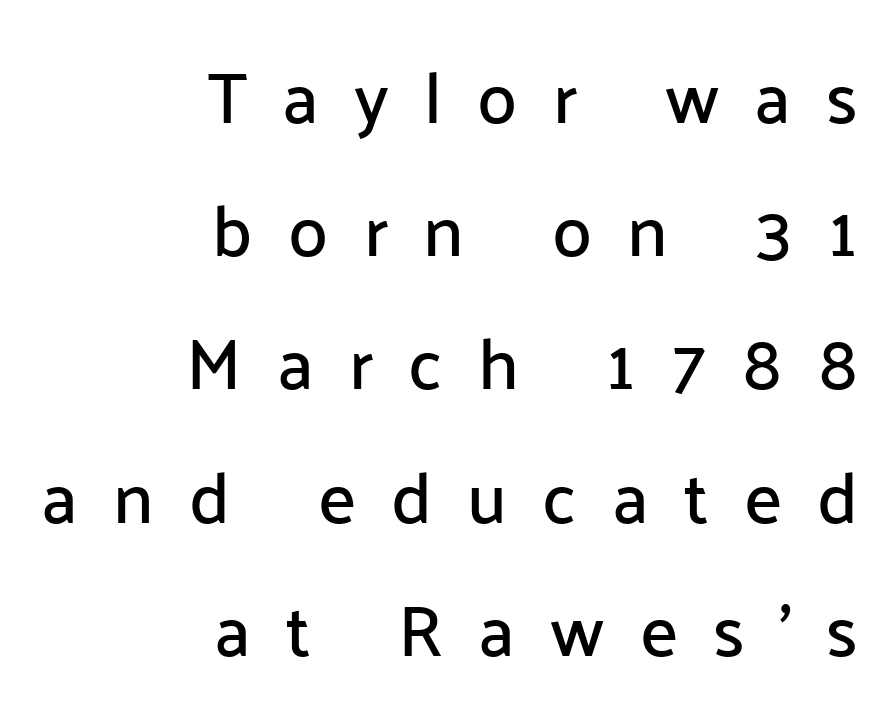
{"serif": "no", "italic": "no", "width": "normal", "stroke_contrast": "low", "x_height": "medium", "monospaced": "no", "underline": "no", "align": "right", "line_spacing_ratio": 1.85, "letter_spacing": "wide", "letter_spacing_em": 0.49, "glyph_px": 72}
